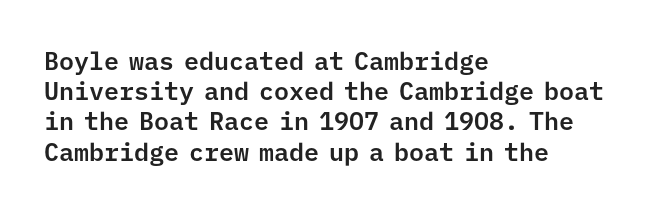
Q: Is the text italic (slanted)? A: No, it is upright.
Q: Is the text underlined? A: No.
Q: How is the paragraph aligned? A: Left-aligned.
Q: Is the spacing between letters normal or unusually wide? A: Normal.
